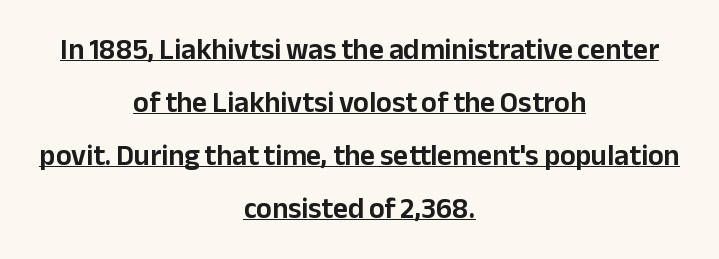
{"serif": "no", "italic": "no", "width": "normal", "stroke_contrast": "low", "x_height": "medium", "monospaced": "no", "underline": "yes", "align": "center", "line_spacing_ratio": 1.83, "letter_spacing": "normal", "letter_spacing_em": 0.0, "glyph_px": 29}
